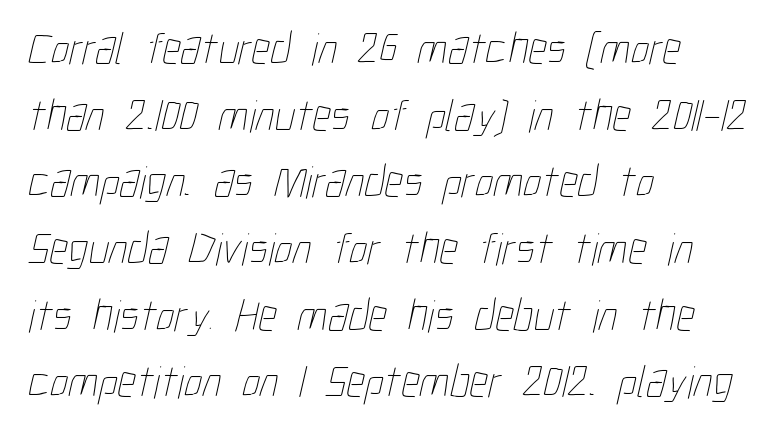
{"bold": "no", "weight": "thin", "width": "condensed", "stroke_contrast": "low", "x_height": "medium", "monospaced": "no", "underline": "no", "align": "left", "line_spacing": "normal", "line_spacing_ratio": 1.45, "letter_spacing": "normal", "letter_spacing_em": 0.0, "glyph_px": 46}
